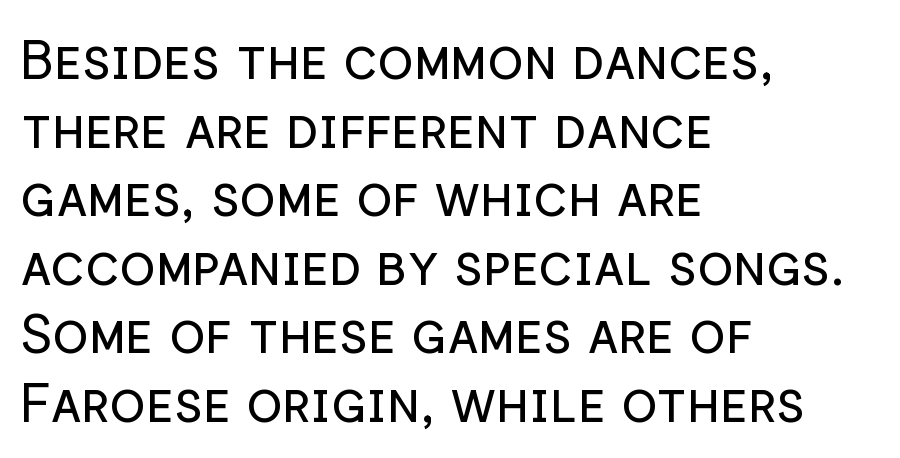
Q: Is the text bold? A: No.
Q: Is the text italic (slanted)? A: No, it is upright.
Q: Is the typeface a serif or a sans-serif typeface? A: Sans-serif.
Q: Is the text underlined? A: No.
Q: How is the paragraph aligned? A: Left-aligned.
Q: Is the spacing between letters normal or unusually wide? A: Normal.
Q: Is the spacing between lines tight, normal or loose? A: Normal.
Q: Width (condensed, normal, or wide)? A: Normal.
Q: Stroke contrast? A: Low.
Q: x-height? A: Medium.
Q: Monospaced? A: No.
